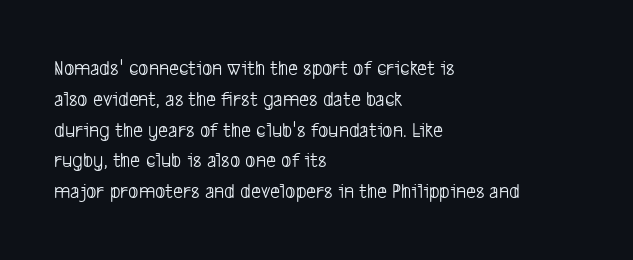
{"bold": "no", "underline": "no", "align": "left", "line_spacing": "normal", "line_spacing_ratio": 1.4, "letter_spacing": "normal", "letter_spacing_em": 0.0, "glyph_px": 22}
